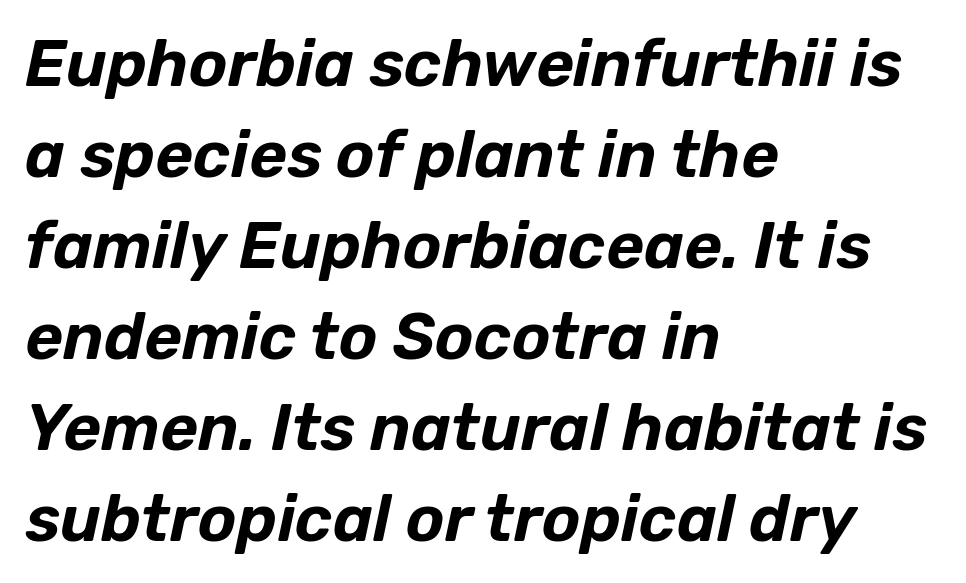
The image shows 65 px text type, italic (leaning right); set left-aligned, normal line spacing (1.4x), normal letter spacing, not underlined; low stroke contrast and a medium x-height.
